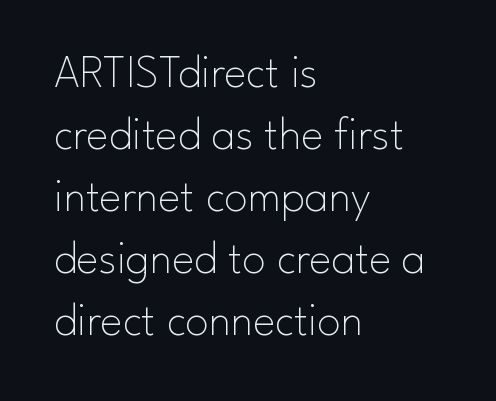
Q: Is the text bold? A: No.
Q: Is the text italic (slanted)? A: No, it is upright.
Q: Is the typeface a serif or a sans-serif typeface? A: Sans-serif.
Q: Is the text underlined? A: No.
Q: How is the paragraph aligned? A: Left-aligned.
Q: Is the spacing between letters normal or unusually wide? A: Normal.
Q: Is the spacing between lines tight, normal or loose? A: Normal.
Q: Width (condensed, normal, or wide)? A: Normal.
Q: Stroke contrast? A: Low.
Q: x-height? A: Small.
Q: Monospaced? A: No.
